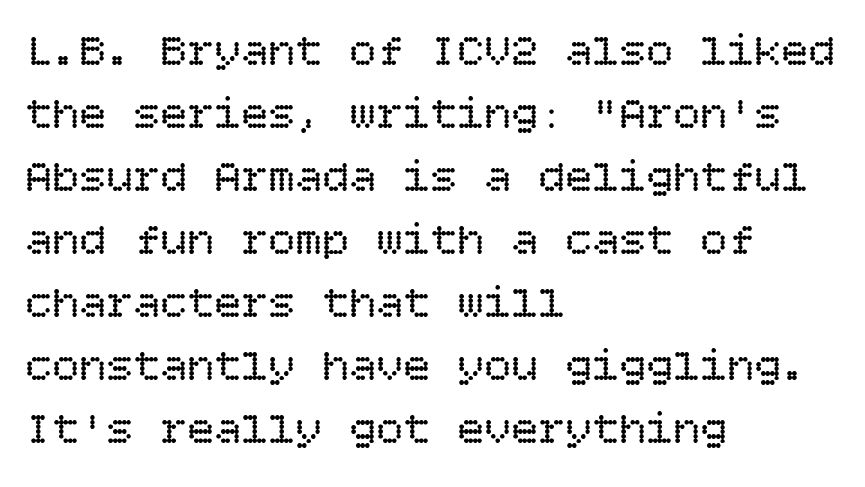
{"italic": "no", "bold": "no", "weight": "regular", "width": "normal", "stroke_contrast": "low", "x_height": "large", "underline": "no", "align": "left", "line_spacing": "normal", "line_spacing_ratio": 1.4, "letter_spacing": "normal", "letter_spacing_em": 0.0, "glyph_px": 45}
